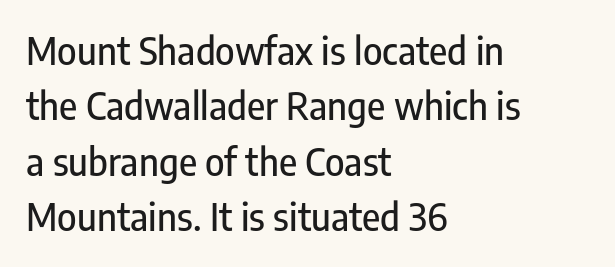
Q: Is the text italic (slanted)? A: No, it is upright.
Q: Is the typeface a serif or a sans-serif typeface? A: Sans-serif.
Q: Is the text underlined? A: No.
Q: How is the paragraph aligned? A: Left-aligned.
Q: Is the spacing between letters normal or unusually wide? A: Normal.
Q: Is the spacing between lines tight, normal or loose? A: Normal.
Q: Width (condensed, normal, or wide)? A: Condensed.
Q: Stroke contrast? A: Low.
Q: x-height? A: Medium.
Q: Monospaced? A: No.
